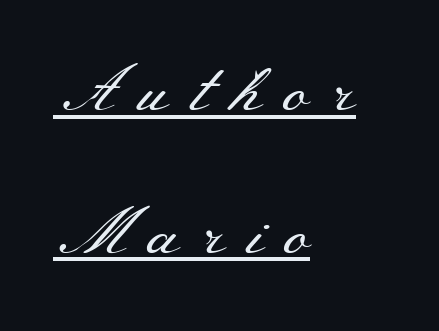
How are the letters spaced? Widely, with obvious added tracking. One-word summary of the alignment: left. Do the characters align in a grid? No, the font is proportional. Vertical stems look standard width or narrower in stroke. Are there feet on the stems? There are — it's a serif.
